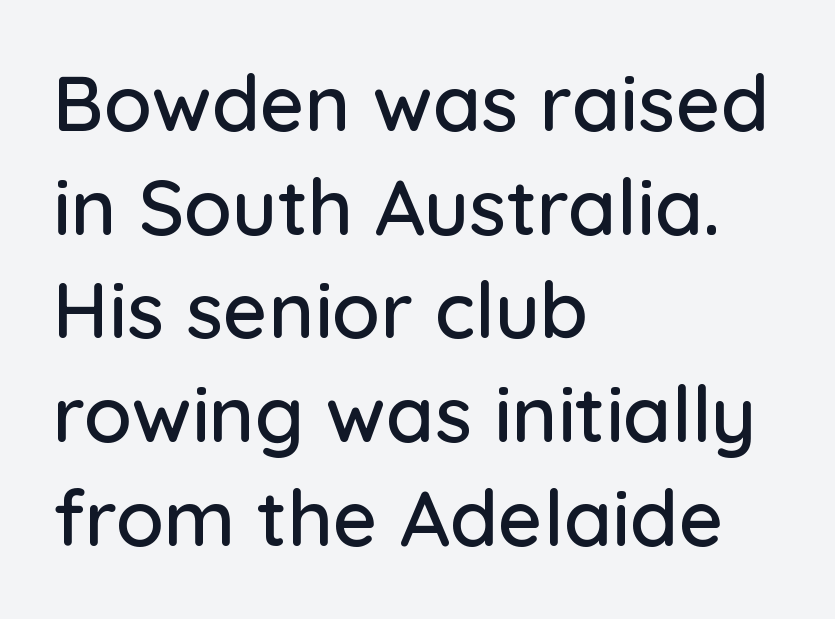
Q: Is the text italic (slanted)? A: No, it is upright.
Q: Is the typeface a serif or a sans-serif typeface? A: Sans-serif.
Q: Is the text underlined? A: No.
Q: How is the paragraph aligned? A: Left-aligned.
Q: Is the spacing between letters normal or unusually wide? A: Normal.
Q: Is the spacing between lines tight, normal or loose? A: Normal.
Q: Width (condensed, normal, or wide)? A: Normal.
Q: Stroke contrast? A: Low.
Q: x-height? A: Medium.
Q: Monospaced? A: No.
